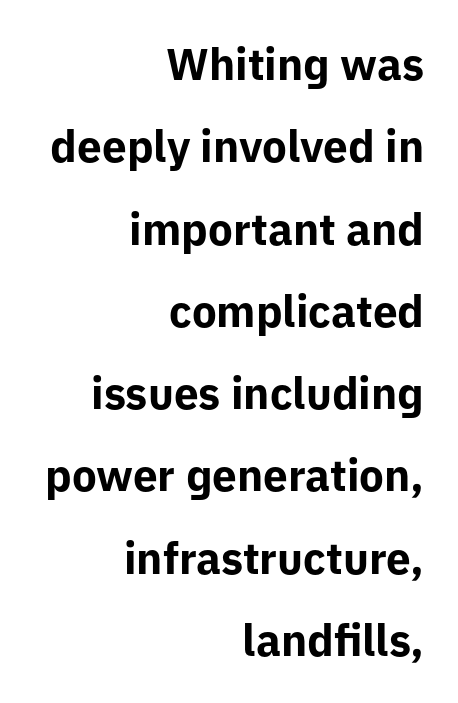
{"serif": "no", "italic": "no", "bold": "yes", "weight": "bold", "width": "normal", "stroke_contrast": "low", "x_height": "medium", "monospaced": "no", "underline": "no", "align": "right", "line_spacing_ratio": 1.87, "letter_spacing": "normal", "letter_spacing_em": 0.0, "glyph_px": 44}
